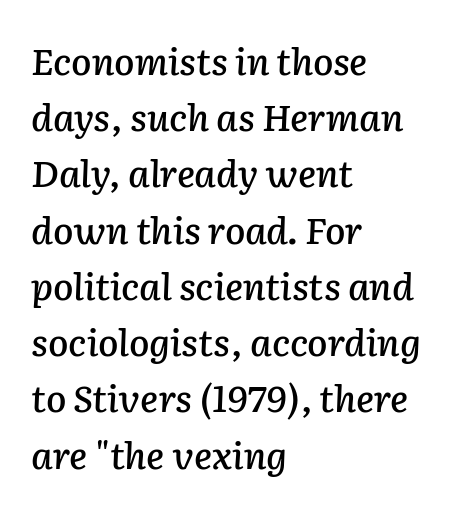
The image shows 37 px text type, italic (leaning right); set left-aligned, normal line spacing (1.52x), normal letter spacing, not underlined; low stroke contrast and a medium x-height.
